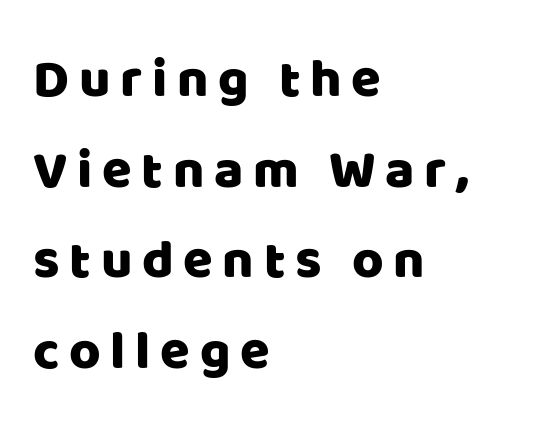
The image shows 54 px sans-serif type, upright; set left-aligned, normal line spacing (1.68x), not underlined; low stroke contrast and a large x-height.
